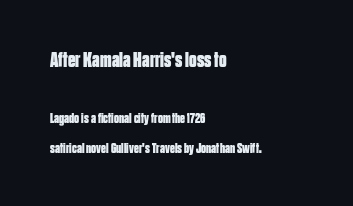
Q: Is the text bold? A: Yes.
Q: Is the text italic (slanted)? A: No, it is upright.
Q: Is the text underlined? A: No.
Q: How is the paragraph aligned? A: Left-aligned.
Q: Is the spacing between letters normal or unusually wide? A: Normal.
Q: Is the spacing between lines tight, normal or loose? A: Loose.
Q: Which block of text is set in a larger size, the first (top) or the second (bottom)? A: The first (top) one.
